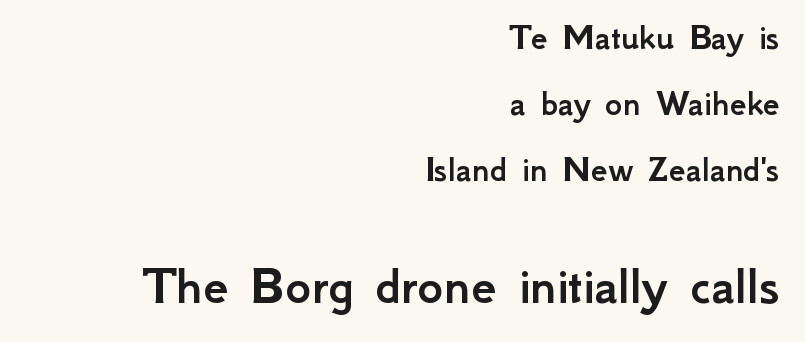
Q: Is the text italic (slanted)? A: No, it is upright.
Q: Is the typeface a serif or a sans-serif typeface? A: Sans-serif.
Q: Is the text underlined? A: No.
Q: How is the paragraph aligned? A: Right-aligned.
Q: Is the spacing between letters normal or unusually wide? A: Normal.
Q: Which block of text is set in a larger size, the first (top) or the second (bottom)? A: The second (bottom) one.
Q: Width (condensed, normal, or wide)? A: Normal.
Q: Stroke contrast? A: Low.
Q: x-height? A: Small.
Q: Monospaced? A: No.
